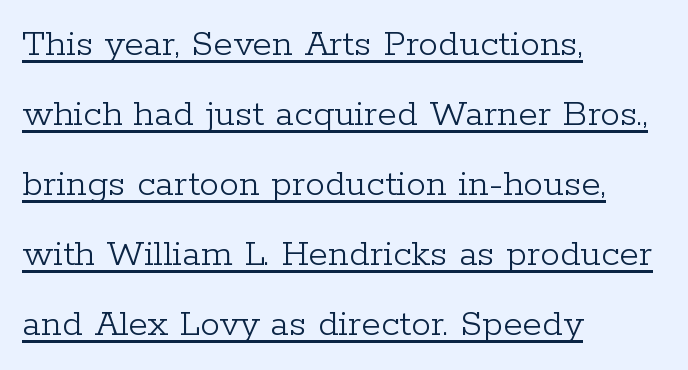
{"serif": "yes", "italic": "no", "bold": "no", "weight": "light", "width": "normal", "stroke_contrast": "low", "x_height": "medium", "monospaced": "no", "underline": "yes", "align": "left", "line_spacing_ratio": 1.75, "letter_spacing": "normal", "letter_spacing_em": 0.0, "glyph_px": 40}
